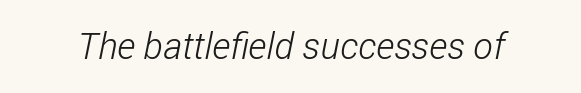
Q: Is the text bold? A: No.
Q: Is the typeface a serif or a sans-serif typeface? A: Sans-serif.
Q: Is the text underlined? A: No.
Q: Is the spacing between letters normal or unusually wide? A: Normal.
Q: Width (condensed, normal, or wide)? A: Condensed.
Q: Stroke contrast? A: Low.
Q: x-height? A: Medium.
Q: Monospaced? A: No.
